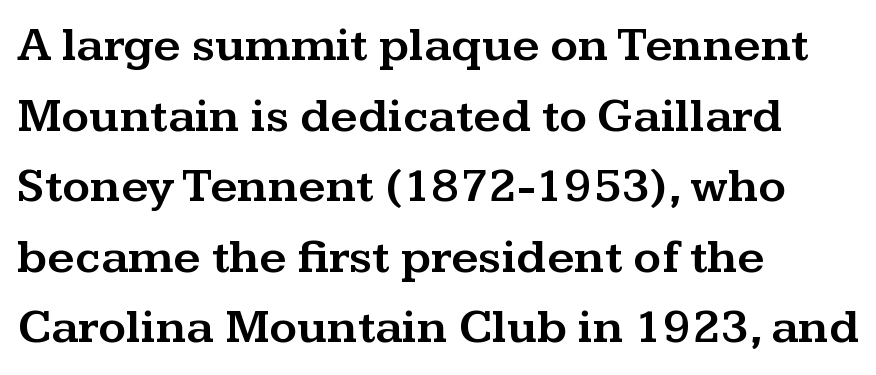
Just letters on the line, the space beneath them empty. The passage shown has conventional tracking throughout. Successive baselines arrive at the customary interval. The setting favours the left margin, as ordinary paragraphs usually do. Spacing verdict: proportional, widths tailored to each character.
